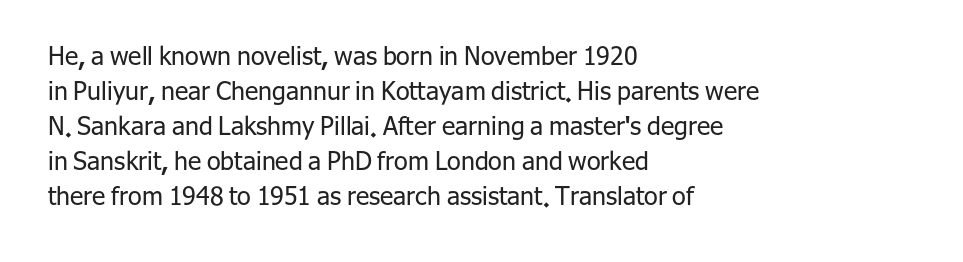
The image shows 25 px text type, upright; set left-aligned, normal line spacing (1.4x), normal letter spacing, not underlined.
